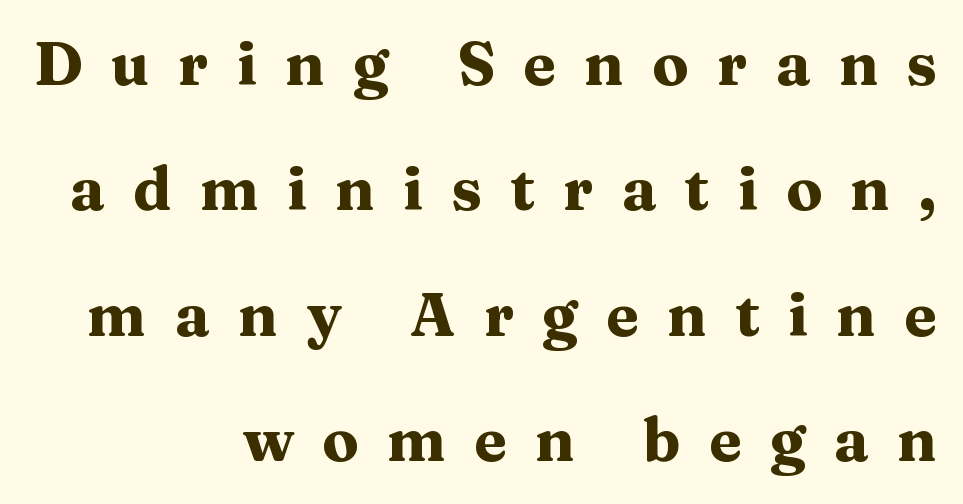
Q: Is the text bold? A: Yes.
Q: Is the text italic (slanted)? A: No, it is upright.
Q: Is the typeface a serif or a sans-serif typeface? A: Serif.
Q: Is the text underlined? A: No.
Q: How is the paragraph aligned? A: Right-aligned.
Q: Is the spacing between letters normal or unusually wide? A: Unusually wide.
Q: Is the spacing between lines tight, normal or loose? A: Loose.
Q: Width (condensed, normal, or wide)? A: Wide.
Q: Stroke contrast? A: Medium.
Q: x-height? A: Medium.
Q: Monospaced? A: No.
